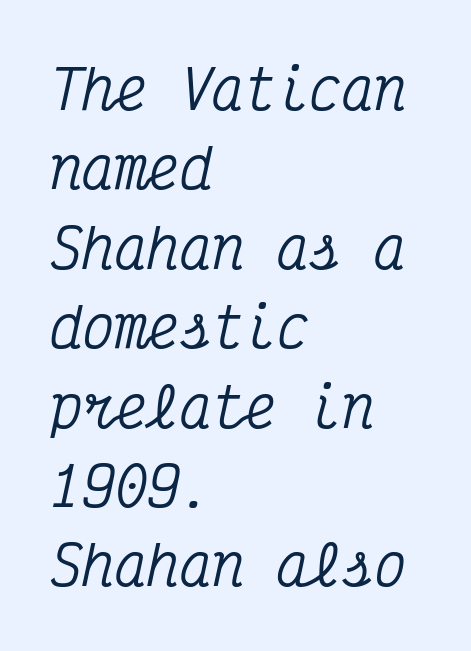
Teacher's note: observe the even left margin — that is flush-left alignment. Look at the tracking — it's just the regular setting, nothing added. The text was rendered using a seriffed face with decorative stroke endings. Type without underlining.
